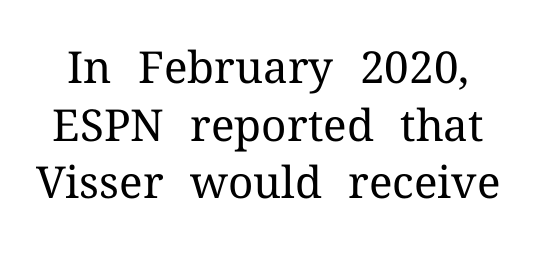
{"serif": "yes", "italic": "no", "bold": "no", "weight": "regular", "width": "normal", "stroke_contrast": "medium", "x_height": "medium", "monospaced": "no", "underline": "no", "line_spacing": "normal", "line_spacing_ratio": 1.31, "letter_spacing": "normal", "letter_spacing_em": 0.0, "glyph_px": 44}
